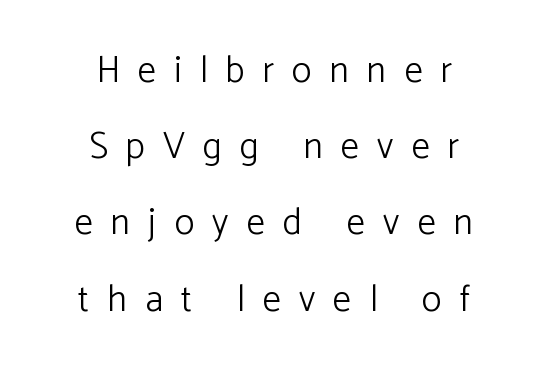
{"serif": "no", "italic": "no", "bold": "no", "weight": "light", "width": "normal", "stroke_contrast": "low", "x_height": "medium", "monospaced": "no", "underline": "no", "align": "center", "line_spacing": "loose", "line_spacing_ratio": 2.06, "letter_spacing": "wide", "letter_spacing_em": 0.49, "glyph_px": 37}
